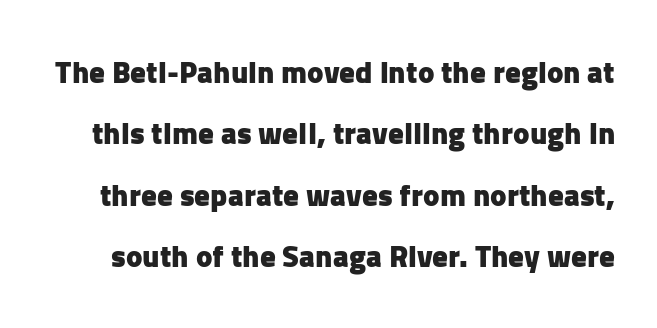
The letters are bold, with thick, heavy strokes. This sample has the flowing, uneven cadence of proportional lettering. Notice how the stems are strictly vertical — no italics here. No extra tracking has been applied to these lines.
